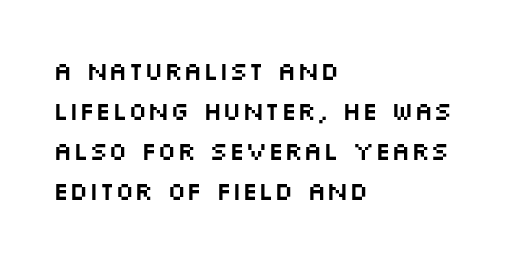
Q: Is the text italic (slanted)? A: No, it is upright.
Q: Is the text underlined? A: No.
Q: How is the paragraph aligned? A: Left-aligned.
Q: Is the spacing between letters normal or unusually wide? A: Normal.
Q: Is the spacing between lines tight, normal or loose? A: Normal.
